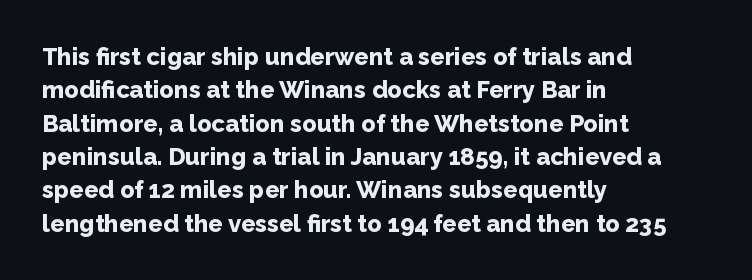
{"italic": "no", "bold": "yes", "underline": "no", "align": "left", "line_spacing": "normal", "line_spacing_ratio": 1.39, "letter_spacing": "normal", "letter_spacing_em": 0.0, "glyph_px": 24}
